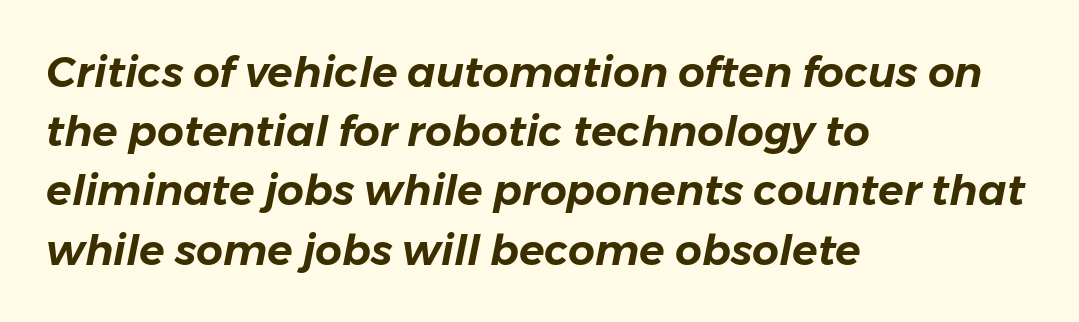
{"italic": "yes", "lean": "right", "slant_degrees": 11, "width": "normal", "stroke_contrast": "low", "x_height": "medium", "monospaced": "no", "underline": "no", "align": "left", "line_spacing": "normal", "line_spacing_ratio": 1.41, "letter_spacing": "normal", "letter_spacing_em": 0.0, "glyph_px": 42}
